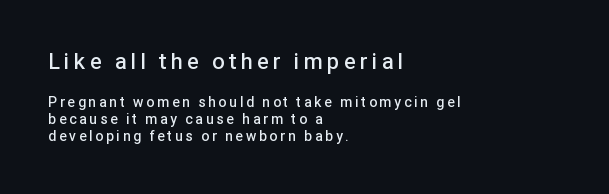
The image shows 22 px text type, upright; set left-aligned, line spacing 1.23x, unusually wide letter spacing (+0.21 em), not underlined; the first (top) block is 1.57x larger.
